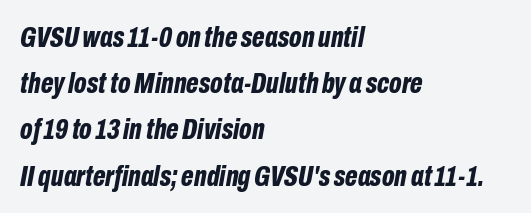
Q: Is the text bold? A: Yes.
Q: Is the text italic (slanted)? A: Yes, it leans right by about 10 degrees.
Q: Is the text underlined? A: No.
Q: How is the paragraph aligned? A: Left-aligned.
Q: Is the spacing between letters normal or unusually wide? A: Normal.
Q: Is the spacing between lines tight, normal or loose? A: Normal.
Q: Width (condensed, normal, or wide)? A: Condensed.
Q: Stroke contrast? A: Low.
Q: x-height? A: Medium.
Q: Monospaced? A: No.
